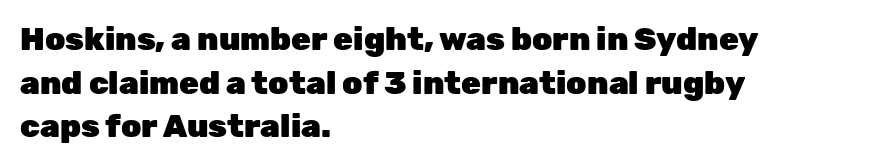
The image shows 32 px heavy sans-serif type, upright; set left-aligned, normal line spacing (1.36x), normal letter spacing, not underlined; low stroke contrast and a medium x-height.
